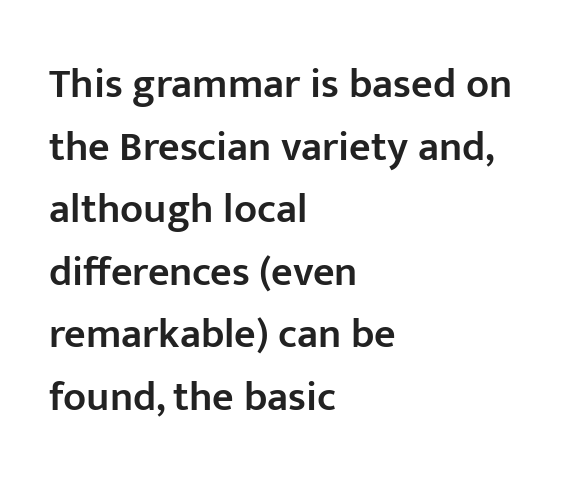
{"serif": "no", "italic": "no", "bold": "semi", "weight": "semibold", "width": "normal", "stroke_contrast": "low", "x_height": "medium", "monospaced": "no", "underline": "no", "align": "left", "line_spacing": "normal", "line_spacing_ratio": 1.49, "letter_spacing": "normal", "letter_spacing_em": 0.0, "glyph_px": 42}
